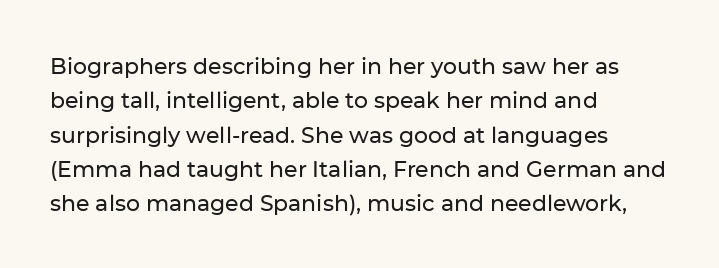
{"italic": "no", "underline": "no", "align": "left", "line_spacing": "normal", "line_spacing_ratio": 1.56, "letter_spacing": "normal", "letter_spacing_em": 0.0, "glyph_px": 22}
